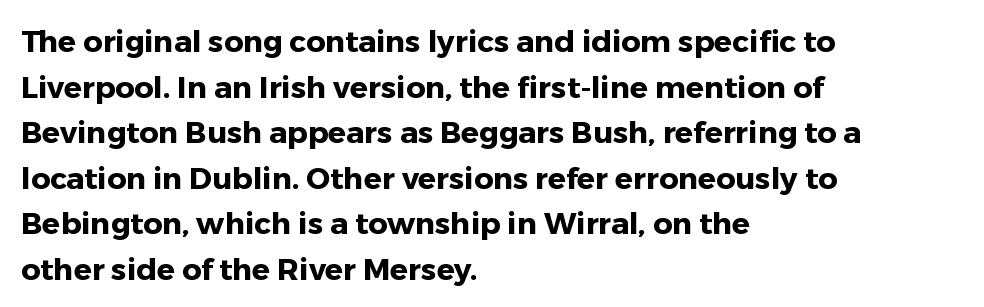
Typeset ragged right — the left edge is the straight one. Spacing between characters is what you'd get straight out of the box. Reading down the column, the eye jumps a familiar distance to each next line. Ascenders rise straight up at ninety degrees.
